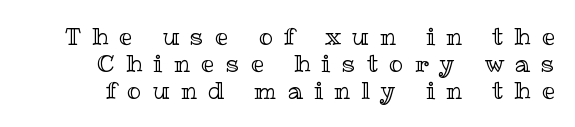
Vertical spacing — tight. Quick note: not italic, upright. The letterforms stand isolated, each surrounded by extra space. Words float on clear page, feet unadorned.
